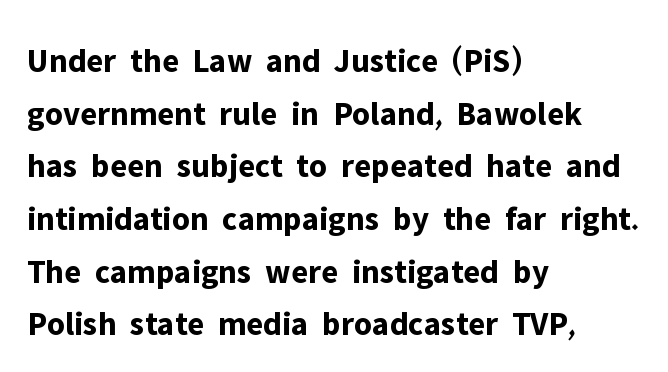
The image shows 34 px bold sans-serif type, upright; set left-aligned, normal line spacing (1.55x), normal letter spacing, not underlined; low stroke contrast and a medium x-height.
